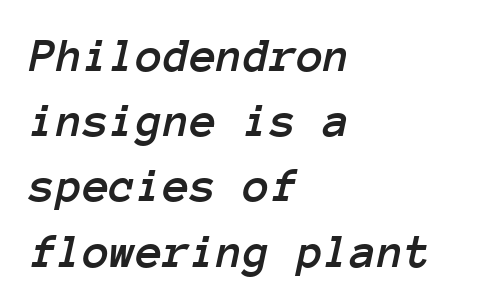
{"italic": "yes", "lean": "right", "slant_degrees": 12, "width": "normal", "stroke_contrast": "low", "x_height": "medium", "monospaced": "yes", "underline": "no", "align": "left", "line_spacing": "normal", "line_spacing_ratio": 1.33, "letter_spacing": "normal", "letter_spacing_em": 0.0, "glyph_px": 49}
